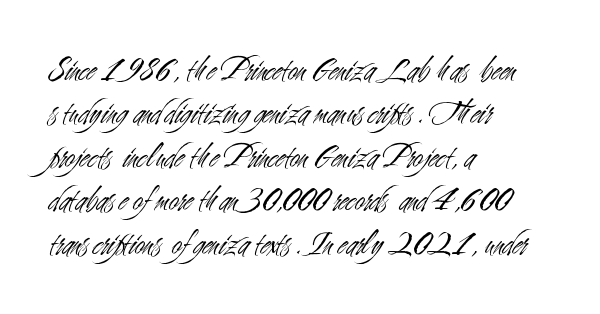
Q: Is the text bold? A: No.
Q: Is the text italic (slanted)? A: Yes.
Q: Is the typeface a serif or a sans-serif typeface? A: Sans-serif.
Q: Is the text underlined? A: No.
Q: How is the paragraph aligned? A: Left-aligned.
Q: Is the spacing between letters normal or unusually wide? A: Normal.
Q: Width (condensed, normal, or wide)? A: Condensed.
Q: Stroke contrast? A: Medium.
Q: x-height? A: Small.
Q: Monospaced? A: No.
